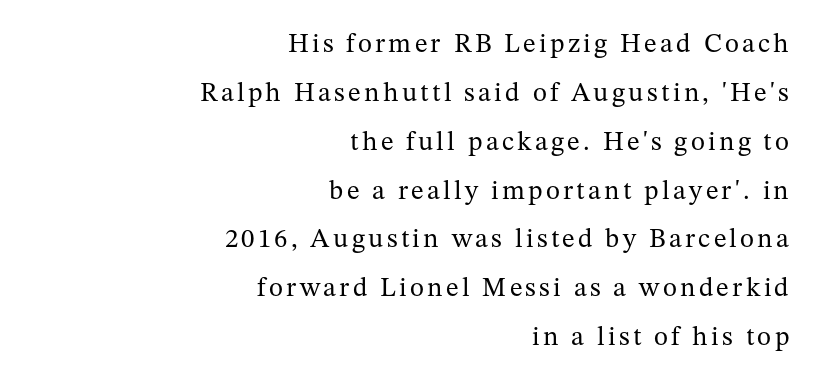
The image shows 27 px text type, upright; set right-aligned, line spacing 1.81x, not underlined.
